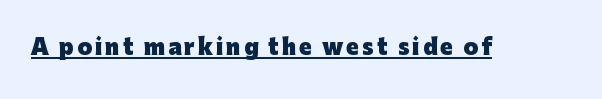
{"italic": "no", "bold": "yes", "underline": "yes", "glyph_px": 21}
